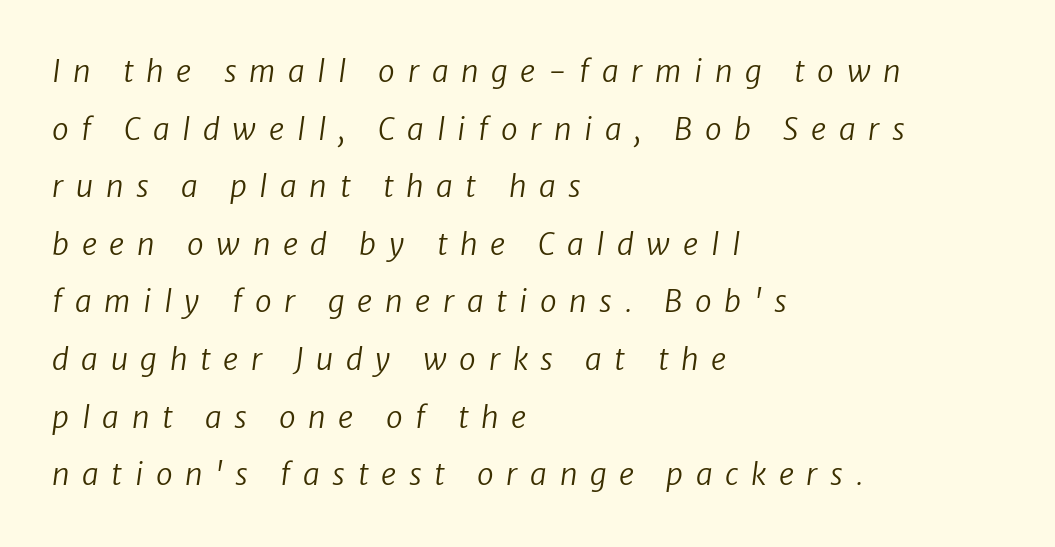
{"serif": "no", "bold": "no", "weight": "regular", "width": "normal", "stroke_contrast": "low", "x_height": "medium", "monospaced": "no", "underline": "no", "align": "left", "line_spacing": "loose", "line_spacing_ratio": 1.92, "letter_spacing": "wide", "letter_spacing_em": 0.42, "glyph_px": 30}
